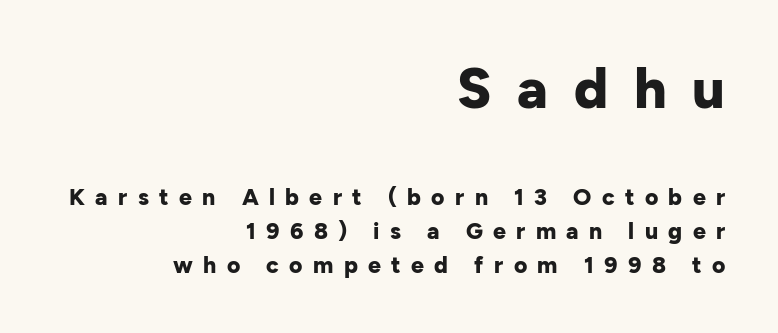
Is the type bold? Yes — the strokes are clearly thick and heavy. These two chunks differ in scale, with the top chunk taking the larger measure. You could only call the tracking loose — the letters float apart. Baseline-to-baseline distance is the conventional proportion of letter height.
